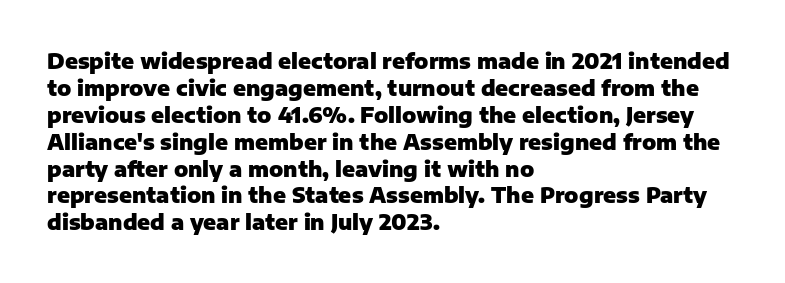
Which margin do the lines hug? The left one — the right edge is uneven. The foot of each line stays bare and open. Strokes here are thick enough to call this a true bold. Does the lettering tilt? It doesn't — this is upright. You could call the tracking neutral — neither tight nor loose. Interline gaps are of average width in this sample.
